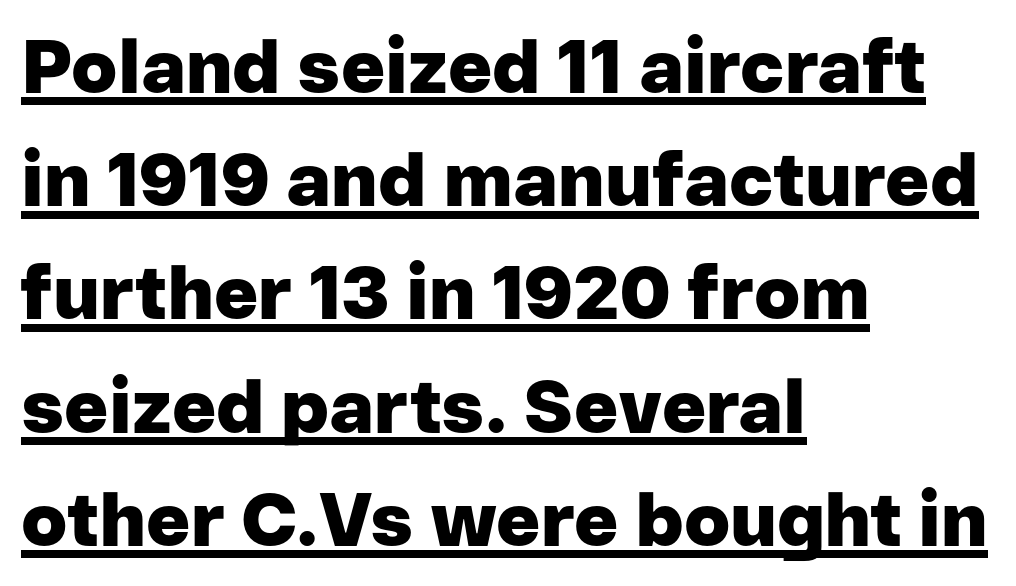
Q: Is the text bold? A: Yes.
Q: Is the text italic (slanted)? A: No, it is upright.
Q: Is the typeface a serif or a sans-serif typeface? A: Sans-serif.
Q: Is the text underlined? A: Yes.
Q: How is the paragraph aligned? A: Left-aligned.
Q: Is the spacing between letters normal or unusually wide? A: Normal.
Q: Is the spacing between lines tight, normal or loose? A: Normal.
Q: Width (condensed, normal, or wide)? A: Normal.
Q: Stroke contrast? A: Low.
Q: x-height? A: Medium.
Q: Monospaced? A: No.
